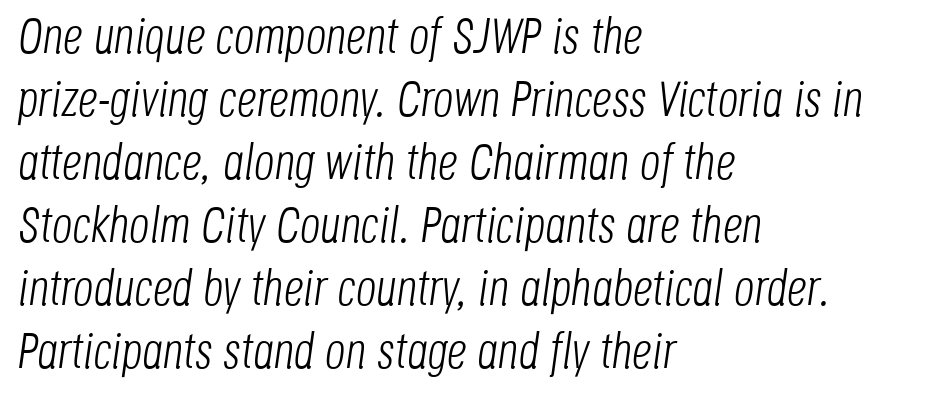
The image shows 50 px light, condensed type, italic (leaning right); set left-aligned, normal line spacing (1.26x), normal letter spacing, not underlined; low stroke contrast and a large x-height.
